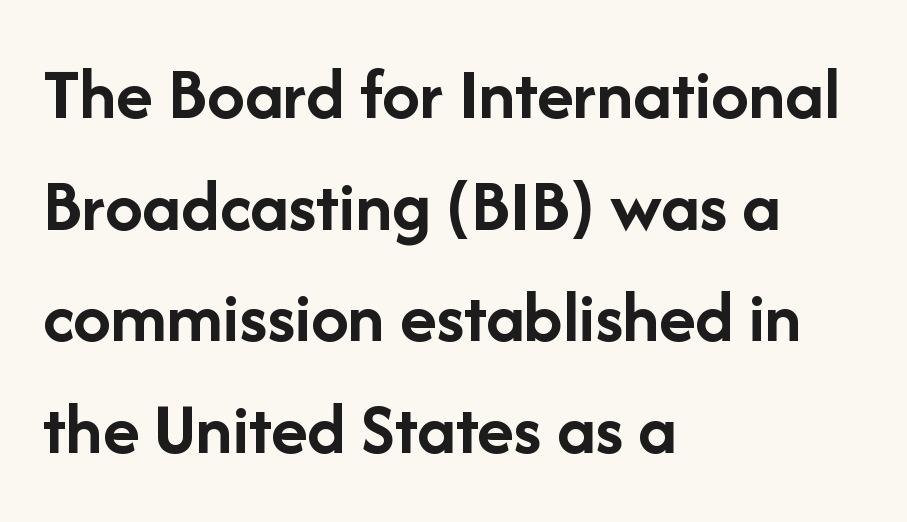
The image shows 75 px semibold sans-serif type, upright; set left-aligned, normal line spacing (1.49x), normal letter spacing, not underlined; low stroke contrast and a medium x-height.
